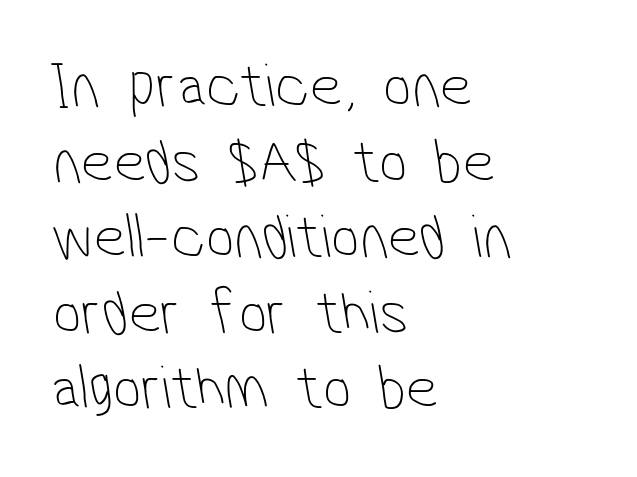
{"serif": "no", "bold": "no", "weight": "thin", "width": "condensed", "stroke_contrast": "low", "x_height": "medium", "monospaced": "no", "underline": "no", "align": "left", "line_spacing_ratio": 1.2, "letter_spacing": "normal", "letter_spacing_em": 0.0, "glyph_px": 63}
